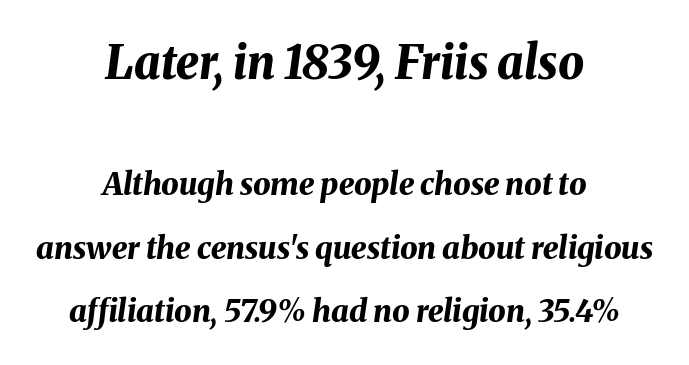
Q: Is the text bold? A: Yes.
Q: Is the text italic (slanted)? A: Yes, it leans right by about 8 degrees.
Q: Is the text underlined? A: No.
Q: How is the paragraph aligned? A: Centered.
Q: Is the spacing between letters normal or unusually wide? A: Normal.
Q: Is the spacing between lines tight, normal or loose? A: Loose.
Q: Which block of text is set in a larger size, the first (top) or the second (bottom)? A: The first (top) one.
Q: Width (condensed, normal, or wide)? A: Normal.
Q: Stroke contrast? A: Medium.
Q: x-height? A: Medium.
Q: Monospaced? A: No.
